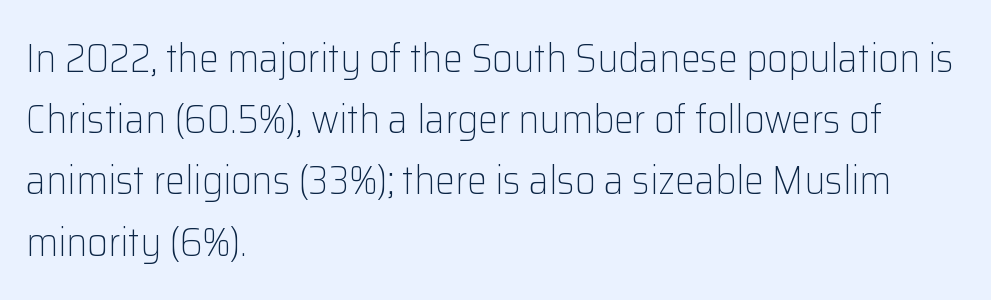
The image shows 40 px light sans-serif type, upright; set left-aligned, normal line spacing (1.53x), normal letter spacing, not underlined; low stroke contrast and a medium x-height.
